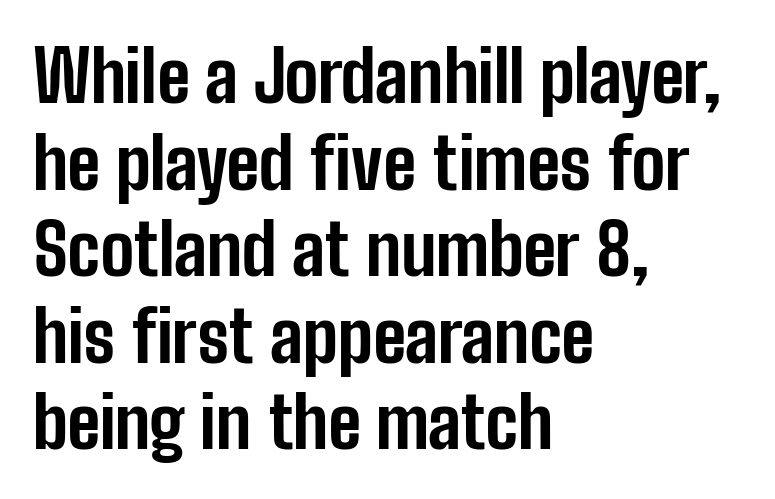
The image shows 71 px bold, condensed sans-serif type, upright; set left-aligned, line spacing 1.22x, normal letter spacing, not underlined; low stroke contrast and a medium x-height.
